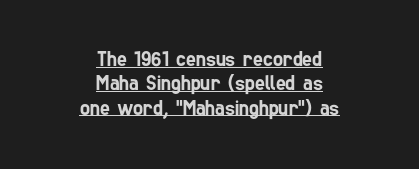
Q: Is the text underlined? A: Yes.
Q: How is the paragraph aligned? A: Centered.
Q: Is the spacing between letters normal or unusually wide? A: Normal.
